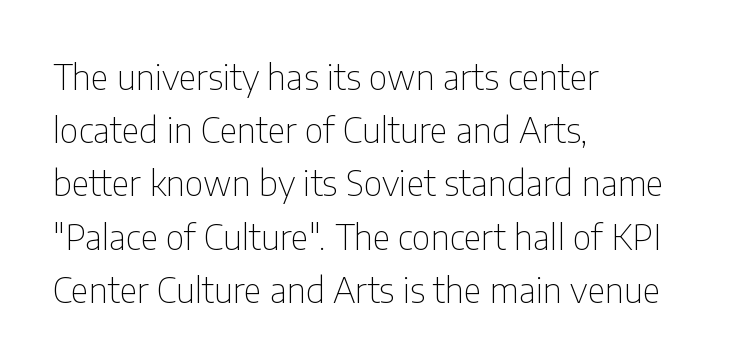
{"serif": "no", "italic": "no", "bold": "no", "weight": "thin", "width": "condensed", "stroke_contrast": "low", "x_height": "medium", "monospaced": "no", "underline": "no", "align": "left", "line_spacing": "normal", "line_spacing_ratio": 1.52, "letter_spacing": "normal", "letter_spacing_em": 0.0, "glyph_px": 35}
